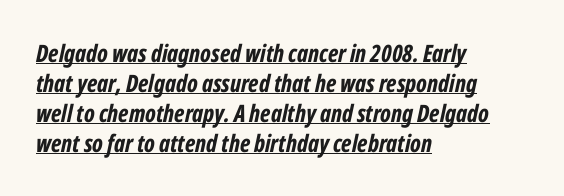
The image shows 24 px bold type, italic (leaning right); set left-aligned, normal line spacing (1.25x), normal letter spacing, underlined.
